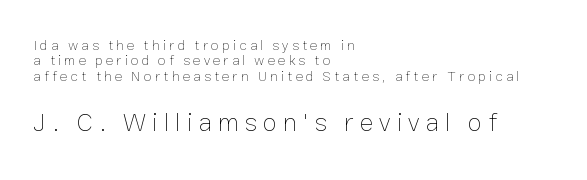
The image shows 26 px text type, upright; set left-aligned, tight line spacing (1.1x), unusually wide letter spacing (+0.23 em), not underlined; the second (bottom) block is 1.86x larger.
